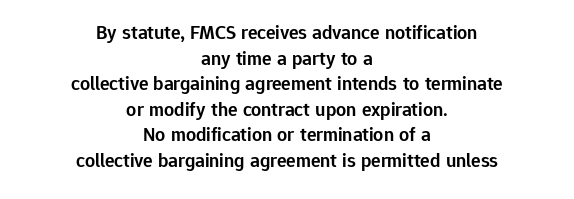
Nobody touched the tracking dial on this one. What's the leading like? Ordinary, nothing unusual. Is there any slant? The stems are plumb. This rendering uses center alignment, leaving both contours irregular but symmetric. Students, this is semibold: more ink than regular, less than bold.
